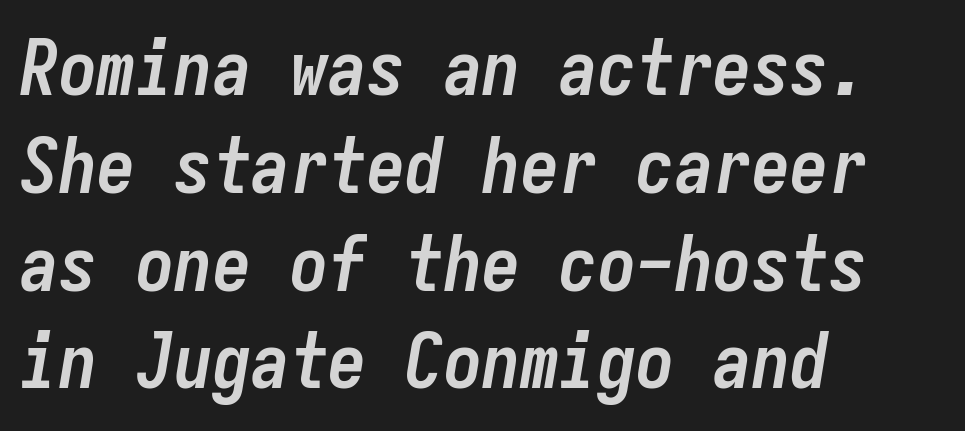
Unmarked baselines from the first word to the last. If you measured baseline to baseline, you'd find a middling distance. These lines are rendered in a fixed-pitch font. Set as a true bold cut, around the 700 mark.
